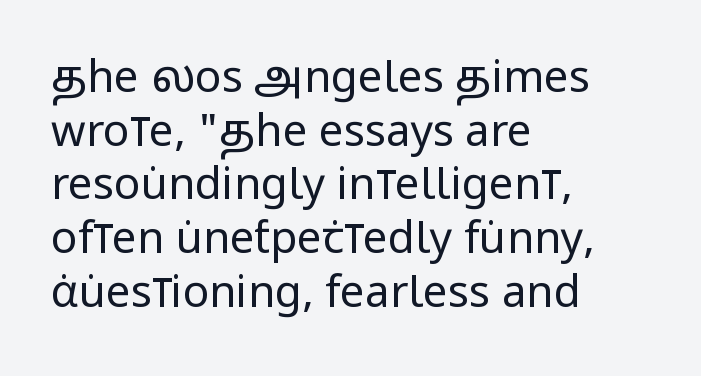
The image shows 44 px regular-weight, condensed sans-serif type, upright; set left-aligned, line spacing 1.22x, normal letter spacing, not underlined; low stroke contrast and a large x-height.
